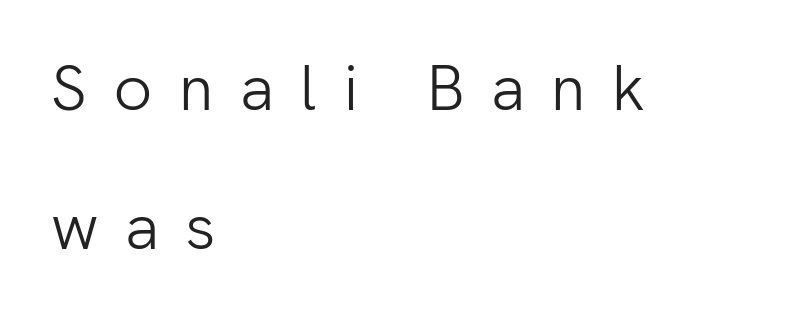
Interline gaps are noticeably wide in this sample. The cut favours lightness, reaching ordinary text weight at its darkest. The glyphs are unaccompanied by any horizontal stroke below them. Tracking here is generous; glyphs stand well apart from one another. I'd call this a sans setting — the letters go barefoot. The type sits square on the baseline with zero lean.
